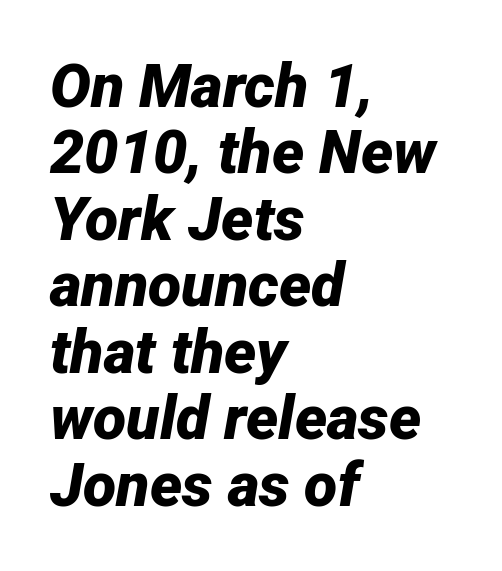
The image shows 61 px bold type, italic (leaning right); set left-aligned, tight line spacing (1.09x), normal letter spacing, not underlined; low stroke contrast and a medium x-height.
